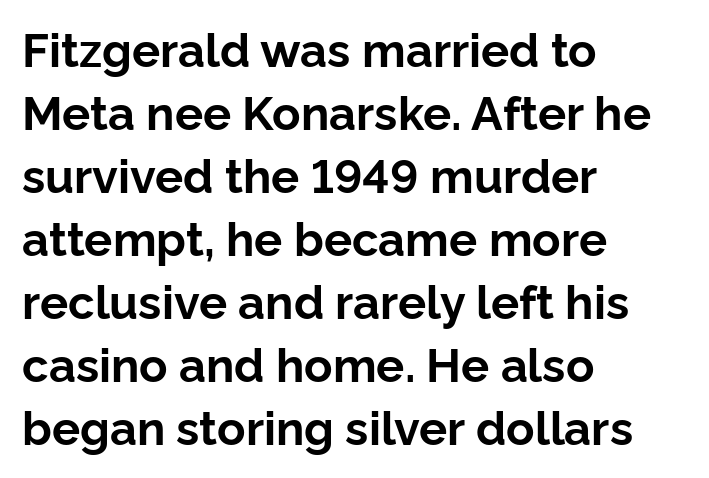
The image shows 47 px bold sans-serif type, upright; set left-aligned, normal line spacing (1.34x), normal letter spacing, not underlined; low stroke contrast and a medium x-height.
